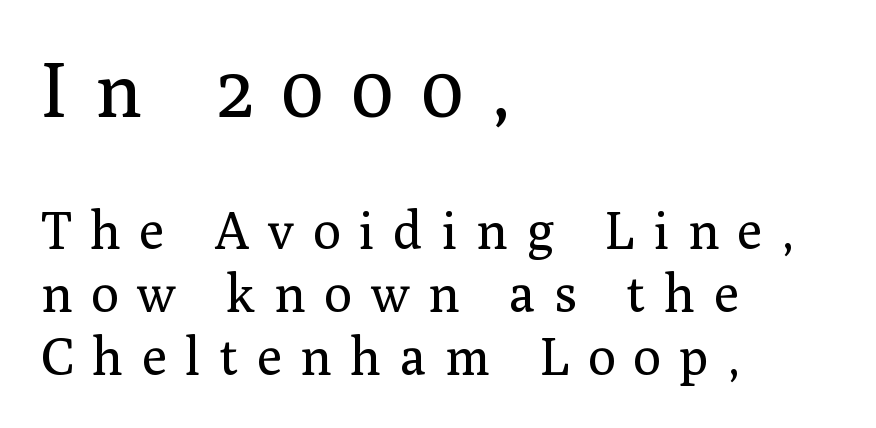
The image shows 78 px regular-weight serif type, upright; set left-aligned, line spacing 1.21x, unusually wide letter spacing (+0.36 em), not underlined; the first (top) block is 1.5x larger; medium stroke contrast and a medium x-height.
